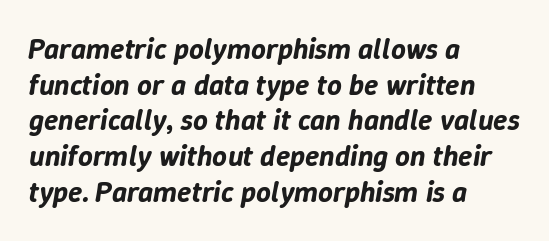
{"italic": "yes", "lean": "right", "slant_degrees": 9, "width": "normal", "stroke_contrast": "low", "x_height": "medium", "monospaced": "no", "underline": "no", "align": "left", "line_spacing_ratio": 1.23, "letter_spacing": "normal", "letter_spacing_em": 0.0, "glyph_px": 29}
